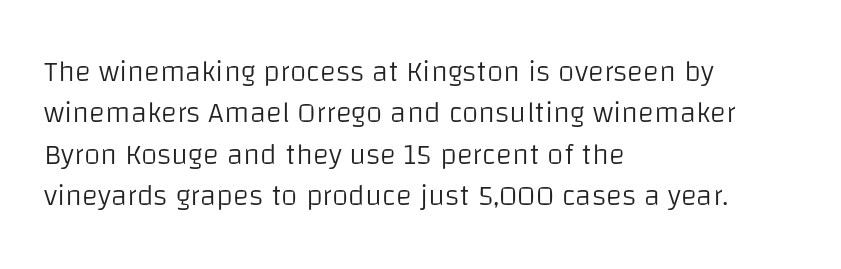
{"serif": "no", "italic": "no", "bold": "no", "weight": "light", "width": "normal", "stroke_contrast": "low", "x_height": "large", "monospaced": "no", "underline": "no", "align": "left", "line_spacing": "normal", "line_spacing_ratio": 1.38, "letter_spacing": "normal", "letter_spacing_em": 0.0, "glyph_px": 30}
